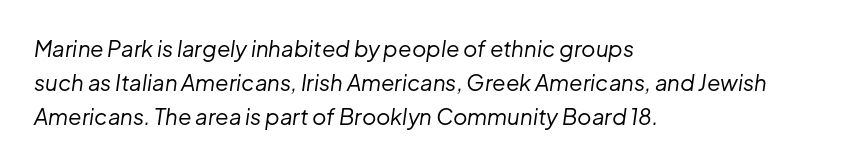
The strokes are not fattened; the text isn't bold. Nobody touched the tracking dial on this one. This block has exactly the height ordinary leading produces. Style check: oblique. Reading down the block, your eye returns to a fixed left position each line. Honestly, there is no underline to notice here at all.
